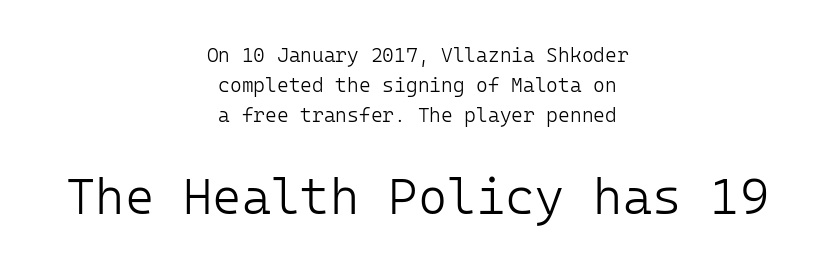
Q: Is the text bold? A: No.
Q: Is the text italic (slanted)? A: No, it is upright.
Q: Is the typeface a serif or a sans-serif typeface? A: Sans-serif.
Q: Is the text underlined? A: No.
Q: How is the paragraph aligned? A: Centered.
Q: Is the spacing between letters normal or unusually wide? A: Normal.
Q: Is the spacing between lines tight, normal or loose? A: Normal.
Q: Which block of text is set in a larger size, the first (top) or the second (bottom)? A: The second (bottom) one.
Q: Width (condensed, normal, or wide)? A: Normal.
Q: Stroke contrast? A: Low.
Q: x-height? A: Medium.
Q: Monospaced? A: Yes.
